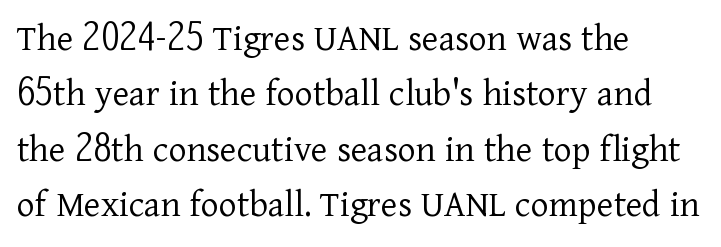
{"serif": "yes", "italic": "no", "bold": "no", "weight": "light", "width": "normal", "stroke_contrast": "low", "x_height": "medium", "monospaced": "no", "underline": "no", "align": "left", "line_spacing": "normal", "line_spacing_ratio": 1.42, "letter_spacing": "normal", "letter_spacing_em": 0.0, "glyph_px": 39}
